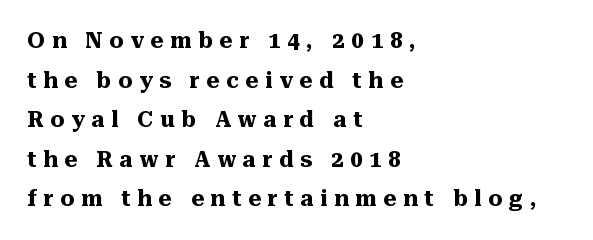
Does the weight exceed regular? Yes, all the way to bold. These lines stack with their left ends in a neat column. Vertical strokes here are truly vertical. Letters rest on an invisible, unmarked baseline. Tracking value appears strongly positive — letters spread wide.
